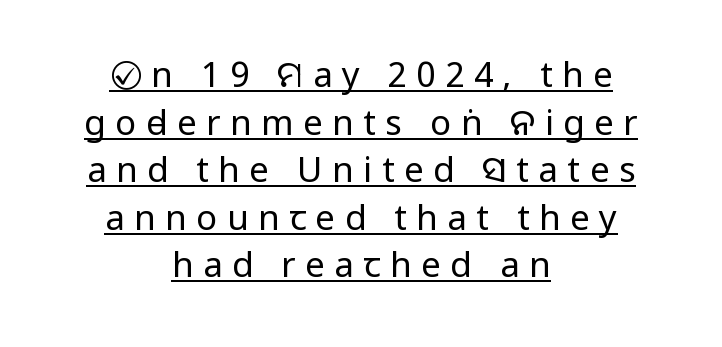
The image shows 35 px regular-weight, condensed sans-serif type, upright; set centered, normal line spacing (1.36x), unusually wide letter spacing (+0.27 em), underlined; low stroke contrast.
